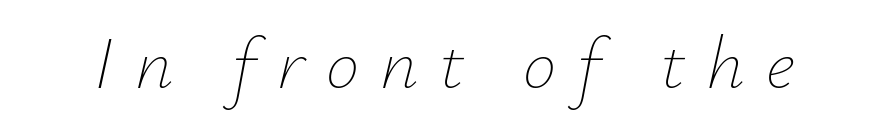
Q: Is the text bold? A: No.
Q: Is the text italic (slanted)? A: Yes, it leans right by about 12 degrees.
Q: Is the text underlined? A: No.
Q: Is the spacing between letters normal or unusually wide? A: Unusually wide.
Q: Width (condensed, normal, or wide)? A: Normal.
Q: Stroke contrast? A: Low.
Q: x-height? A: Small.
Q: Monospaced? A: No.
